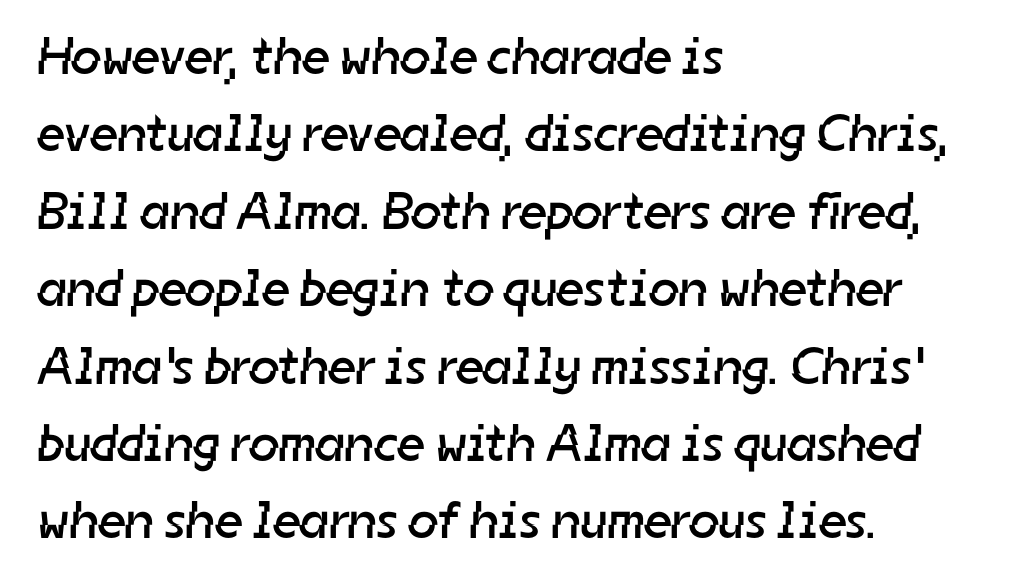
Q: Is the text bold? A: No.
Q: Is the typeface a serif or a sans-serif typeface? A: Sans-serif.
Q: Is the text underlined? A: No.
Q: How is the paragraph aligned? A: Left-aligned.
Q: Is the spacing between letters normal or unusually wide? A: Normal.
Q: Is the spacing between lines tight, normal or loose? A: Normal.
Q: Width (condensed, normal, or wide)? A: Normal.
Q: Stroke contrast? A: Low.
Q: x-height? A: Medium.
Q: Monospaced? A: No.
